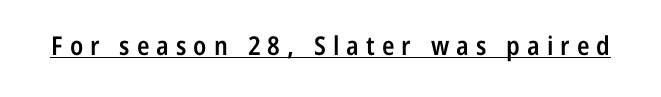
Q: Is the text bold? A: Semi-bold.
Q: Is the text italic (slanted)? A: No, it is upright.
Q: Is the text underlined? A: Yes.
Q: Is the spacing between letters normal or unusually wide? A: Unusually wide.
